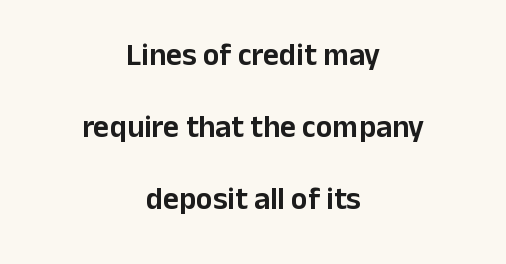
Line spacing here is loose. In terms of posture, this sample is upright. Descenders hang freely into open space. Grotesque or geometric, the face here clearly has no serifs.
